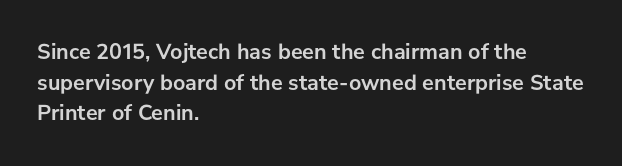
If you drew a line through each stem, it would be perfectly vertical. A normal amount of white space separates one row of letters from the next. Unmarked baselines from the first word to the last. Pretty heavy lettering here — definitely bold. The paragraph has a hard left edge and a soft right edge. These lines keep a tight, regular rhythm from letter to letter.
